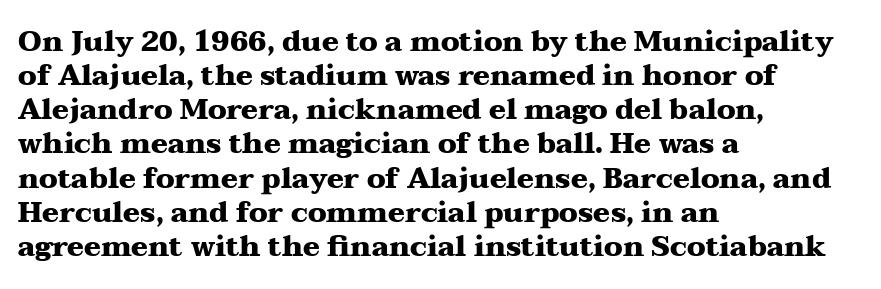
A serif font was chosen for this passage. Look at the tracking — it's just the regular setting, nothing added. Is this a fixed-width face? No — the glyphs have proportional, varying widths. The specimen omits any rule beneath the text block's lines. Emphasis by weight is at full strength: bold.
